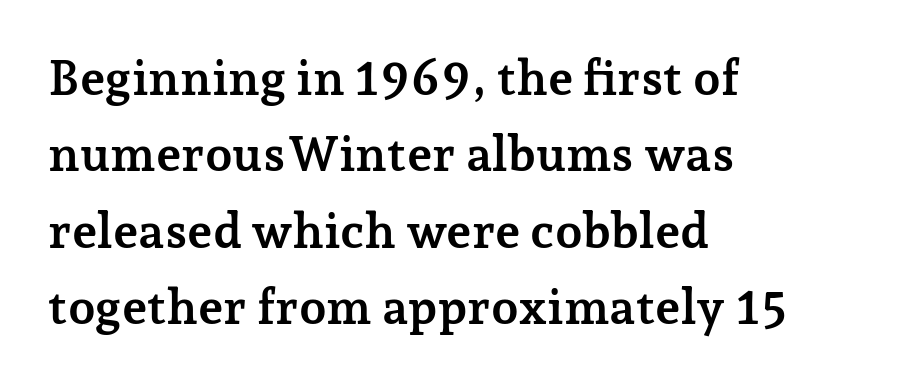
Q: Is the text bold? A: Yes.
Q: Is the text italic (slanted)? A: No, it is upright.
Q: Is the typeface a serif or a sans-serif typeface? A: Serif.
Q: Is the text underlined? A: No.
Q: How is the paragraph aligned? A: Left-aligned.
Q: Is the spacing between letters normal or unusually wide? A: Normal.
Q: Is the spacing between lines tight, normal or loose? A: Normal.
Q: Width (condensed, normal, or wide)? A: Normal.
Q: Stroke contrast? A: Low.
Q: x-height? A: Medium.
Q: Monospaced? A: No.
